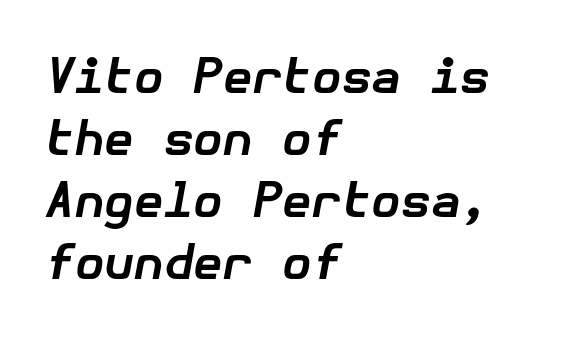
{"italic": "yes", "lean": "right", "slant_degrees": 10, "bold": "yes", "weight": "bold", "width": "normal", "stroke_contrast": "low", "x_height": "medium", "underline": "no", "align": "left", "line_spacing": "normal", "line_spacing_ratio": 1.29, "letter_spacing": "normal", "letter_spacing_em": 0.0, "glyph_px": 48}
